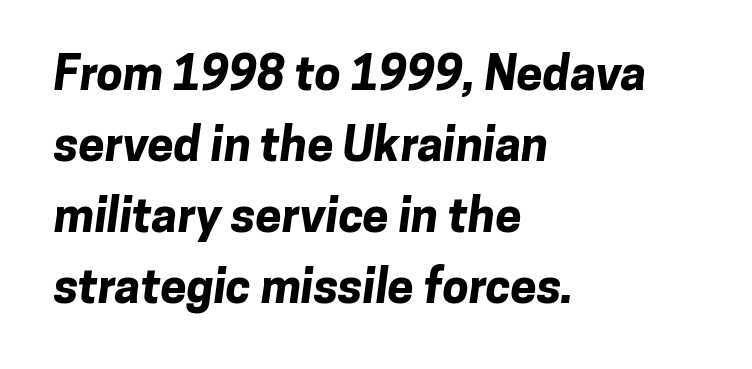
Q: Is the text bold? A: Yes.
Q: Is the typeface a serif or a sans-serif typeface? A: Sans-serif.
Q: Is the text underlined? A: No.
Q: How is the paragraph aligned? A: Left-aligned.
Q: Is the spacing between letters normal or unusually wide? A: Normal.
Q: Is the spacing between lines tight, normal or loose? A: Normal.
Q: Width (condensed, normal, or wide)? A: Normal.
Q: Stroke contrast? A: Low.
Q: x-height? A: Medium.
Q: Monospaced? A: No.
